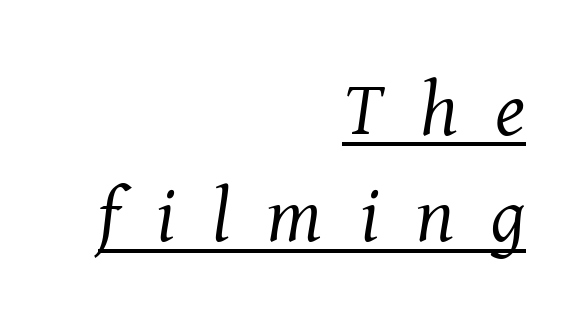
The image shows 77 px regular-weight serif type, italic (leaning right); set right-aligned, normal line spacing (1.38x), unusually wide letter spacing (+0.48 em), underlined; medium stroke contrast and a medium x-height.
